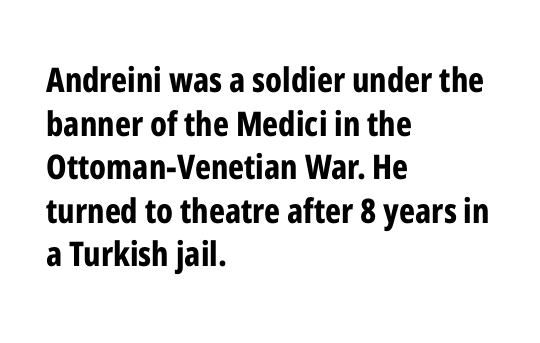
{"serif": "no", "italic": "no", "bold": "yes", "weight": "bold", "width": "condensed", "stroke_contrast": "low", "x_height": "medium", "monospaced": "no", "underline": "no", "align": "left", "line_spacing": "normal", "line_spacing_ratio": 1.28, "letter_spacing": "normal", "letter_spacing_em": 0.0, "glyph_px": 34}
